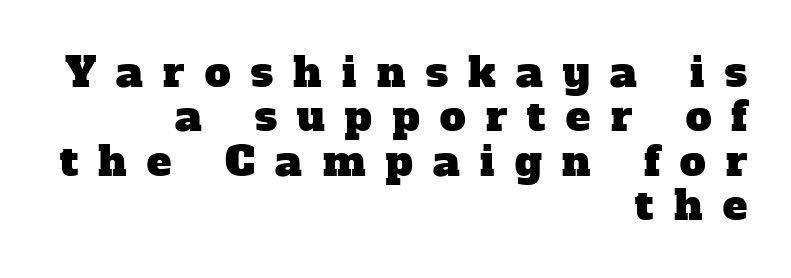
The image shows 41 px serif type; set right-aligned, tight line spacing (1.08x), unusually wide letter spacing (+0.5 em), not underlined; low stroke contrast and a medium x-height.
